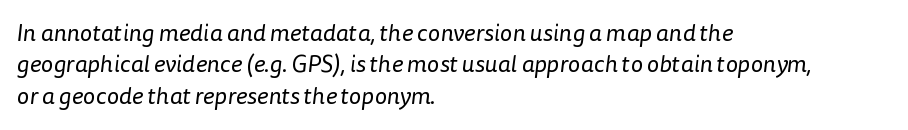
Q: Is the text bold? A: No.
Q: Is the text underlined? A: No.
Q: How is the paragraph aligned? A: Left-aligned.
Q: Is the spacing between letters normal or unusually wide? A: Normal.
Q: Is the spacing between lines tight, normal or loose? A: Normal.
